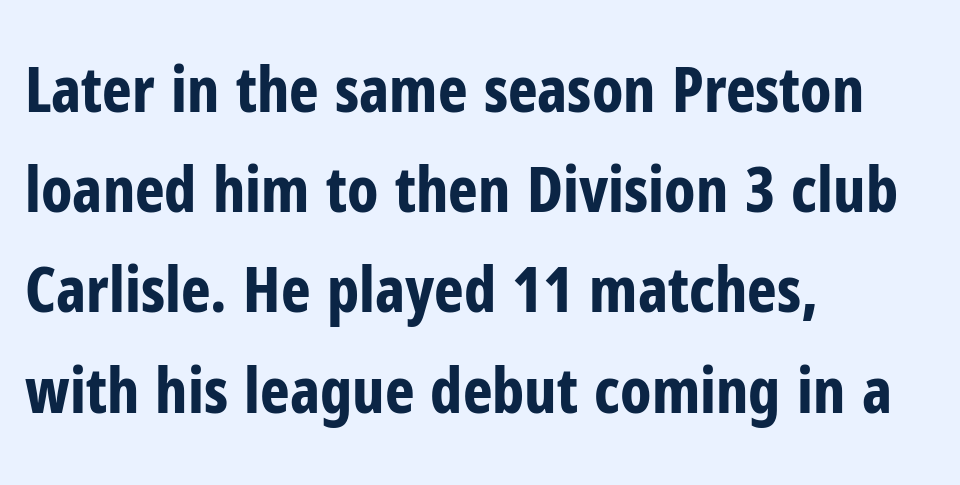
Q: Is the text bold? A: Yes.
Q: Is the text italic (slanted)? A: No, it is upright.
Q: Is the typeface a serif or a sans-serif typeface? A: Sans-serif.
Q: Is the text underlined? A: No.
Q: How is the paragraph aligned? A: Left-aligned.
Q: Is the spacing between letters normal or unusually wide? A: Normal.
Q: Is the spacing between lines tight, normal or loose? A: Normal.
Q: Width (condensed, normal, or wide)? A: Condensed.
Q: Stroke contrast? A: Low.
Q: x-height? A: Medium.
Q: Monospaced? A: No.
